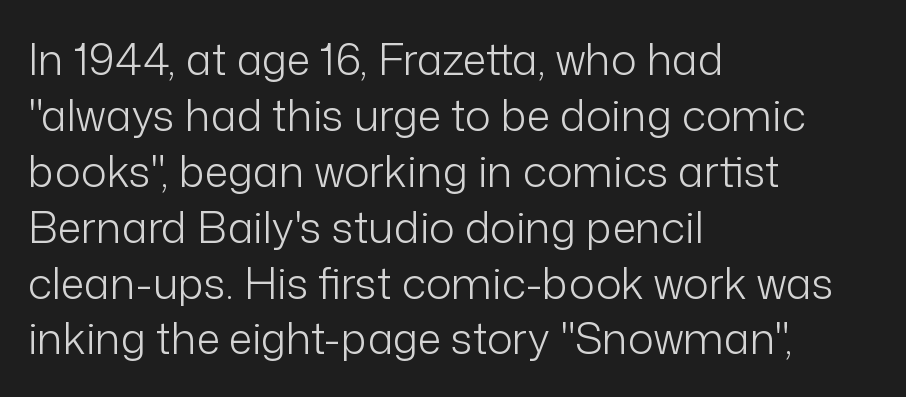
The image shows 43 px light sans-serif type, upright; set left-aligned, normal line spacing (1.3x), normal letter spacing, not underlined; low stroke contrast and a medium x-height.
